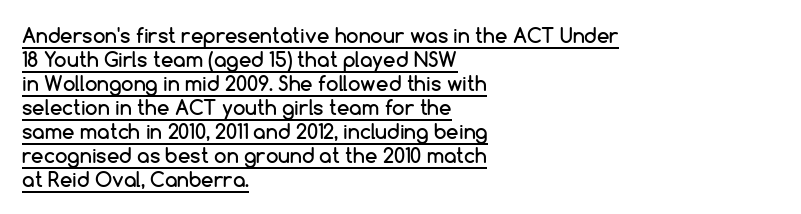
Q: Is the text italic (slanted)? A: No, it is upright.
Q: Is the text underlined? A: Yes.
Q: How is the paragraph aligned? A: Left-aligned.
Q: Is the spacing between letters normal or unusually wide? A: Normal.
